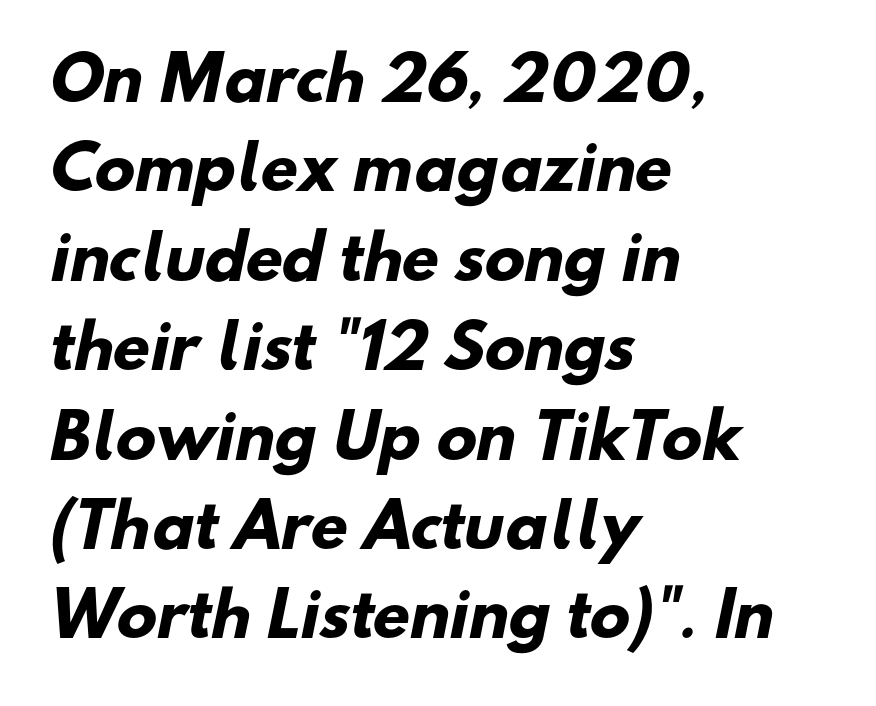
Each letter's strokes conclude bluntly, with no projecting serifs. Leading: standard. The sample has been set heavy, in full bold. The rag falls on the right side of this text block. Letter spacing: default.
